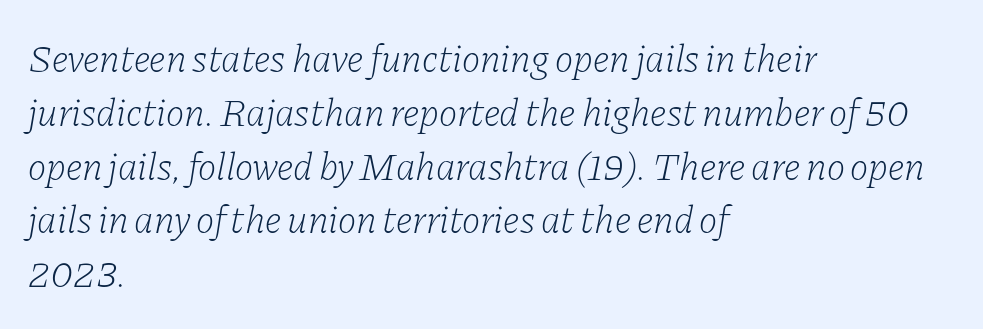
Q: Is the text bold? A: No.
Q: Is the text italic (slanted)? A: Yes, it leans right by about 11 degrees.
Q: Is the typeface a serif or a sans-serif typeface? A: Serif.
Q: Is the text underlined? A: No.
Q: How is the paragraph aligned? A: Left-aligned.
Q: Is the spacing between letters normal or unusually wide? A: Normal.
Q: Is the spacing between lines tight, normal or loose? A: Normal.
Q: Width (condensed, normal, or wide)? A: Normal.
Q: Stroke contrast? A: Low.
Q: x-height? A: Medium.
Q: Monospaced? A: No.
